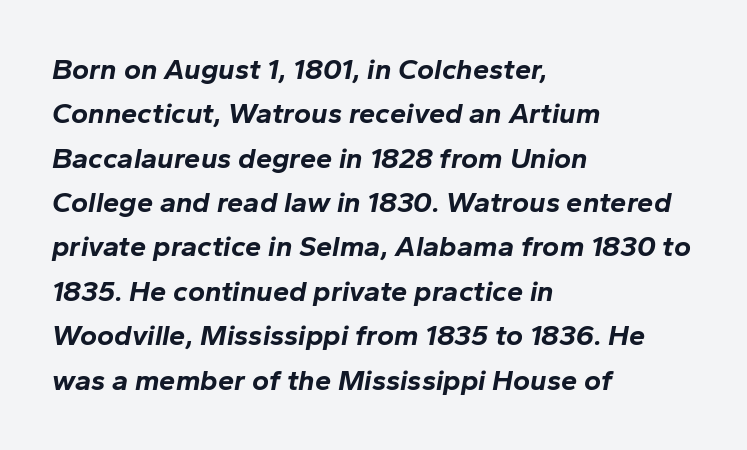
The designer left line spacing at the default. Check under the words: just untouched page. Typographic density is high because the face is bold. Here the glyphs are tracked normally, forming tight word shapes.
